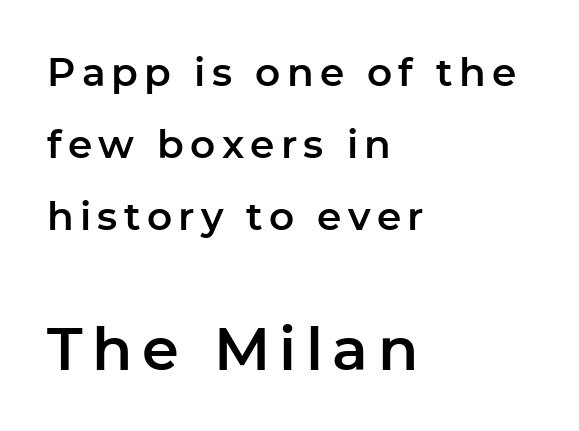
{"serif": "no", "italic": "no", "width": "normal", "stroke_contrast": "low", "x_height": "medium", "monospaced": "no", "underline": "no", "align": "left", "line_spacing_ratio": 1.85, "larger_block": "second", "size_ratio": 1.51, "glyph_px": 59}
